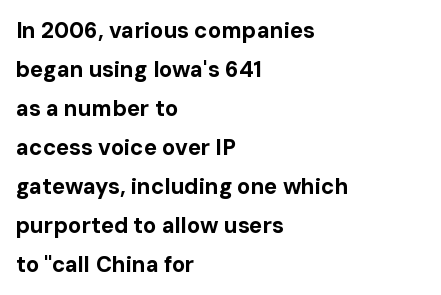
{"italic": "no", "bold": "yes", "underline": "no", "align": "left", "line_spacing_ratio": 1.77, "letter_spacing": "normal", "letter_spacing_em": 0.0, "glyph_px": 22}
